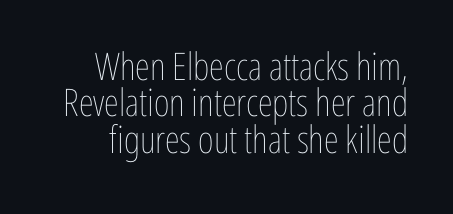
{"italic": "no", "bold": "no", "weight": "thin", "width": "condensed", "stroke_contrast": "low", "x_height": "medium", "monospaced": "no", "underline": "no", "line_spacing": "tight", "line_spacing_ratio": 0.96, "letter_spacing": "normal", "letter_spacing_em": 0.0, "glyph_px": 38}
